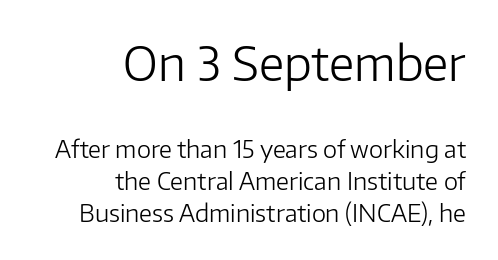
The image shows 47 px light sans-serif type, upright; set right-aligned, normal line spacing (1.34x), normal letter spacing, not underlined; the first (top) block is 1.96x larger; low stroke contrast and a medium x-height.
